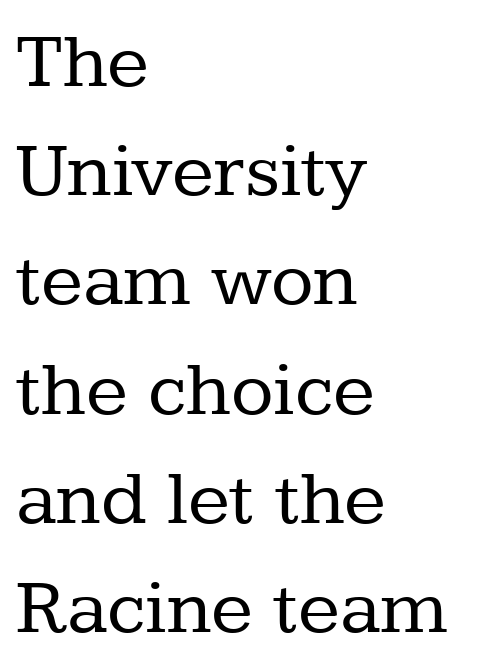
The image shows 78 px regular-weight serif type, upright; set left-aligned, normal line spacing (1.4x), normal letter spacing, not underlined; low stroke contrast and a medium x-height.
